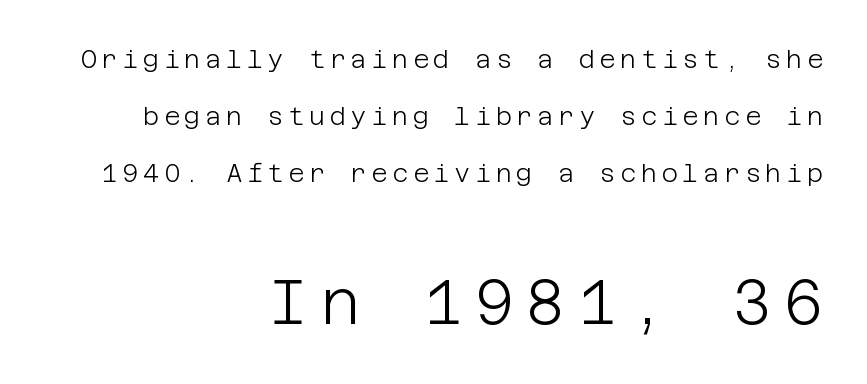
Q: Is the text bold? A: No.
Q: Is the text italic (slanted)? A: No, it is upright.
Q: Is the typeface a serif or a sans-serif typeface? A: Sans-serif.
Q: Is the text underlined? A: No.
Q: How is the paragraph aligned? A: Right-aligned.
Q: Is the spacing between lines tight, normal or loose? A: Loose.
Q: Which block of text is set in a larger size, the first (top) or the second (bottom)? A: The second (bottom) one.
Q: Width (condensed, normal, or wide)? A: Normal.
Q: Stroke contrast? A: Low.
Q: x-height? A: Large.
